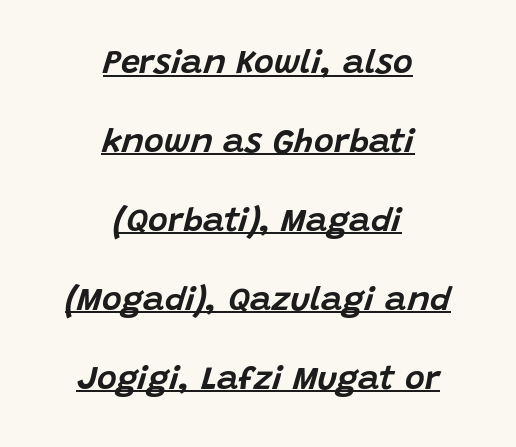
The line-height multiplier appears high, well above default. If you drew a line through each stem, it would be angled. The lines are quadded center. The passage shown is typed in a proportional face where columns would drift.
